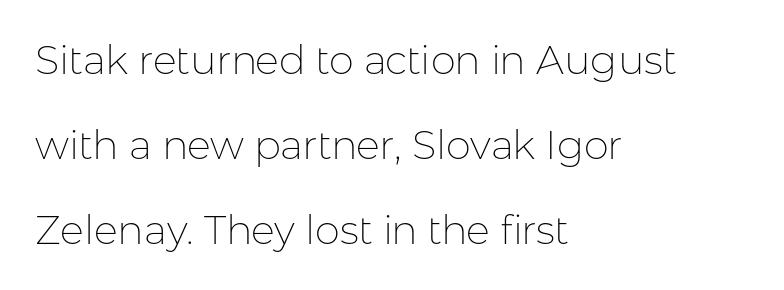
Q: Is the text bold? A: No.
Q: Is the text italic (slanted)? A: No, it is upright.
Q: Is the typeface a serif or a sans-serif typeface? A: Sans-serif.
Q: Is the text underlined? A: No.
Q: How is the paragraph aligned? A: Left-aligned.
Q: Is the spacing between letters normal or unusually wide? A: Normal.
Q: Is the spacing between lines tight, normal or loose? A: Loose.
Q: Width (condensed, normal, or wide)? A: Normal.
Q: Stroke contrast? A: Low.
Q: x-height? A: Medium.
Q: Monospaced? A: No.
